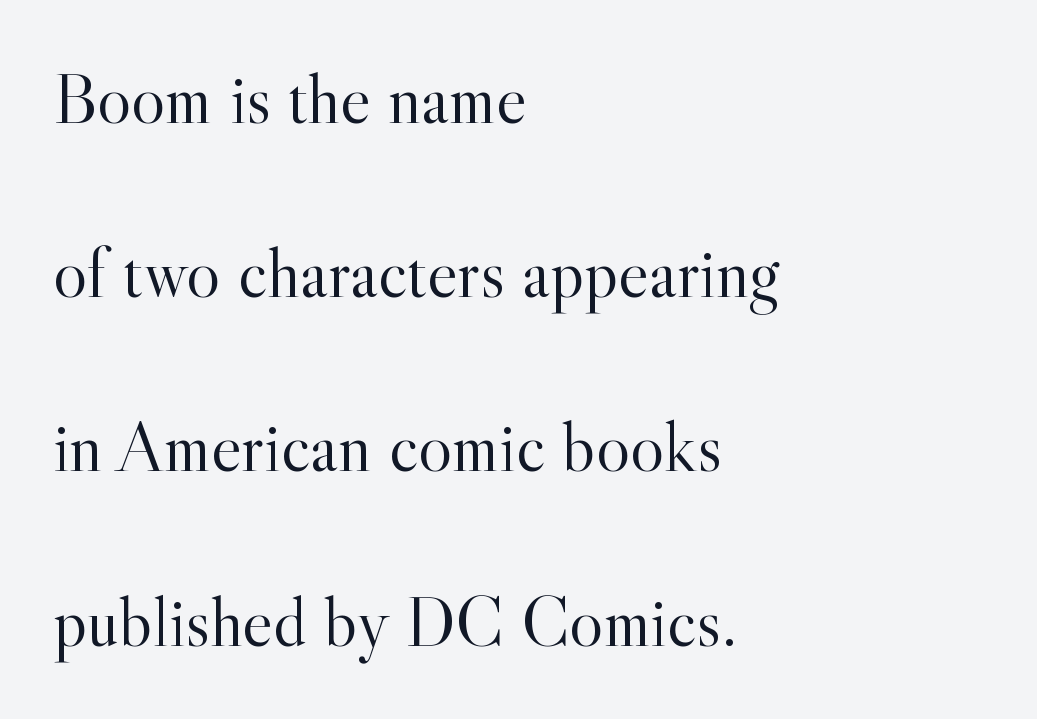
The image shows 72 px light serif type, upright; set left-aligned, loose line spacing (2.42x), normal letter spacing, not underlined; a small x-height.
